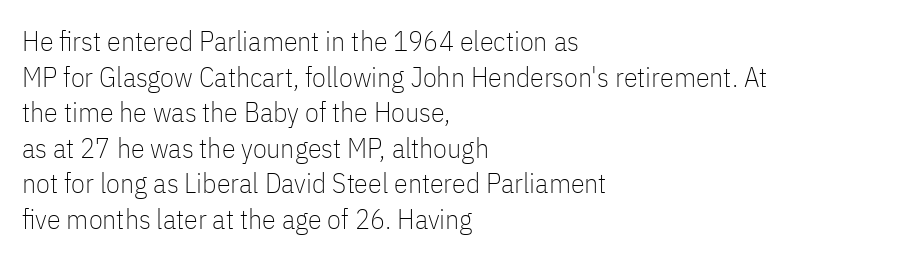
Q: Is the text bold? A: No.
Q: Is the text italic (slanted)? A: No, it is upright.
Q: Is the typeface a serif or a sans-serif typeface? A: Sans-serif.
Q: Is the text underlined? A: No.
Q: How is the paragraph aligned? A: Left-aligned.
Q: Is the spacing between letters normal or unusually wide? A: Normal.
Q: Is the spacing between lines tight, normal or loose? A: Normal.
Q: Width (condensed, normal, or wide)? A: Condensed.
Q: Stroke contrast? A: Low.
Q: x-height? A: Medium.
Q: Monospaced? A: No.
